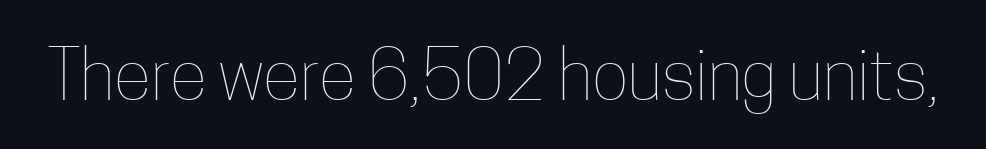
Words appear dense and cohesive because spacing is normal. Every character sits straight up, as roman type does. The passage shown is not underscored anywhere. Each letter keeps its own natural width here, so spacing adapts to shape. Letters have the restrained weight of plain body copy at most.
